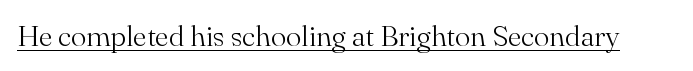
The glyphs are accompanied by a horizontal stroke just below them. Type style note: has serifs. Note the varied advance widths — an 'i' is clearly narrower than an 'm'. Summary of weight: not heavy and not bold. This rendering leaves character spacing at its baseline value.
